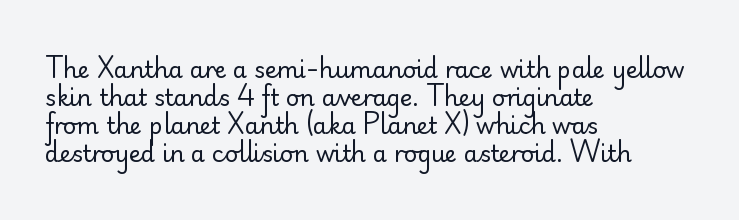
Every stem runs plumb, perpendicular to the baseline. Layout note: lines flush left. Decoration check: the copy has no underline. Short note: letters normally spaced.
